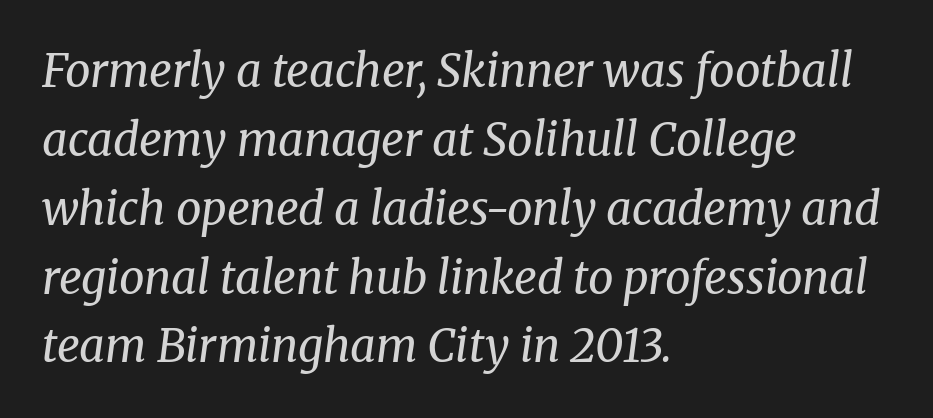
The image shows 45 px regular-weight serif type, italic (leaning right); set left-aligned, normal line spacing (1.53x), normal letter spacing, not underlined; medium stroke contrast and a medium x-height.
